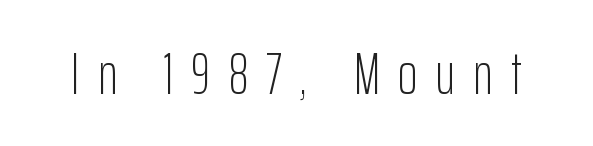
Q: Is the text bold? A: No.
Q: Is the text italic (slanted)? A: No, it is upright.
Q: Is the typeface a serif or a sans-serif typeface? A: Sans-serif.
Q: Is the text underlined? A: No.
Q: Is the spacing between letters normal or unusually wide? A: Unusually wide.
Q: Width (condensed, normal, or wide)? A: Condensed.
Q: Stroke contrast? A: Low.
Q: x-height? A: Medium.
Q: Monospaced? A: No.
